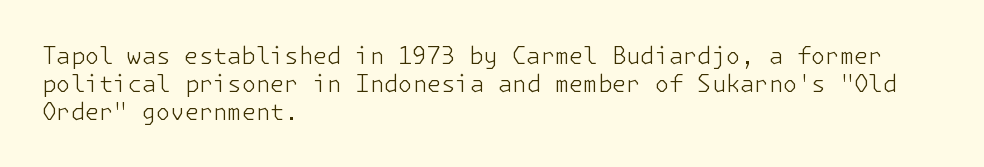
The image shows 23 px text type, upright; set left-aligned, line spacing 1.21x, normal letter spacing, not underlined.
